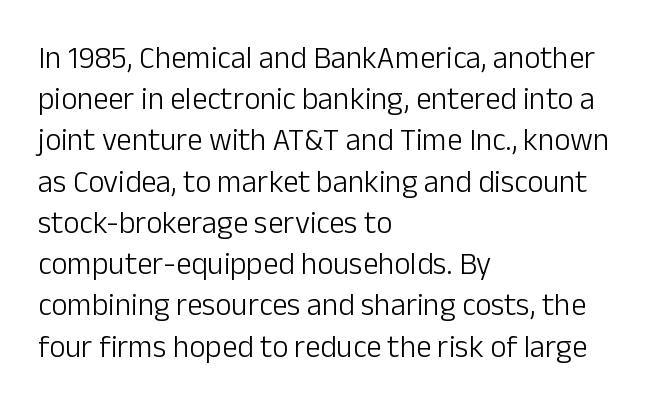
Nothing heavy about these letters — not bold at all. Short note: letters normally spaced. Are there feet on the stems? There aren't — it's a sans. Spacing verdict: proportional, widths tailored to each character.
